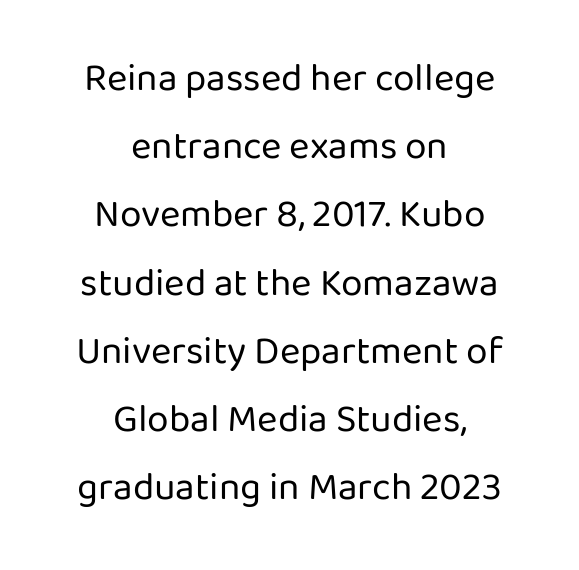
{"serif": "no", "italic": "no", "bold": "no", "weight": "regular", "width": "normal", "stroke_contrast": "low", "x_height": "medium", "monospaced": "no", "underline": "no", "align": "center", "line_spacing_ratio": 1.75, "letter_spacing": "normal", "letter_spacing_em": 0.0, "glyph_px": 39}
